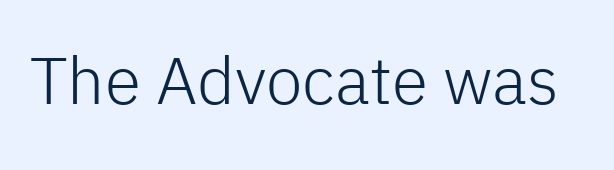
Type without underlining. Stem width sits at or under what a default text font uses. Think of a printed novel: that variable character pitch is what you see here. This is sans-serif lettering, the kind often seen on screens and signage.
